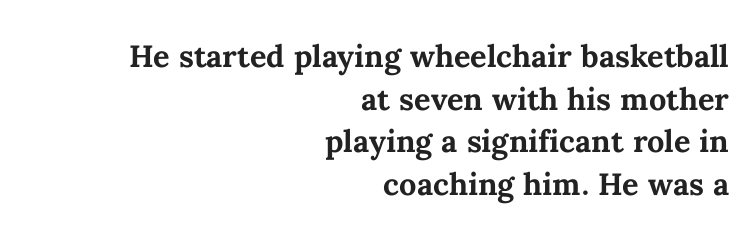
Q: Is the text bold? A: Yes.
Q: Is the text italic (slanted)? A: No, it is upright.
Q: Is the text underlined? A: No.
Q: How is the paragraph aligned? A: Right-aligned.
Q: Is the spacing between letters normal or unusually wide? A: Normal.
Q: Is the spacing between lines tight, normal or loose? A: Tight.
Q: Width (condensed, normal, or wide)? A: Normal.
Q: Stroke contrast? A: Medium.
Q: x-height? A: Medium.
Q: Monospaced? A: No.
